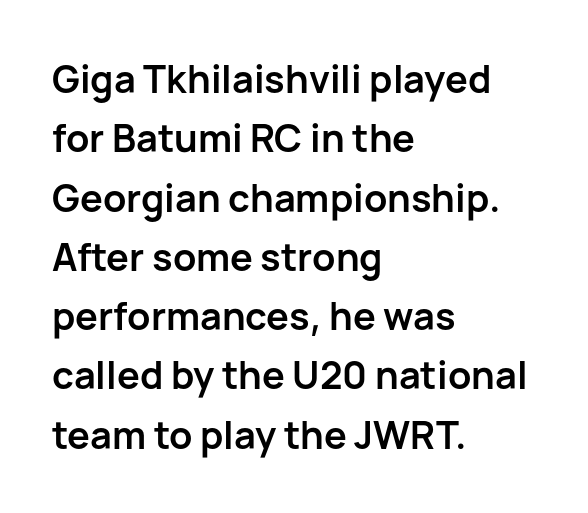
Type style note: lacks serifs. Proportional: the letters do not fall into vertical columns. Leading matches the norm, producing a regular column. Any mark beneath the type? The region is blank. The ragged edge is on the right, which tells us the setting is flush left.
